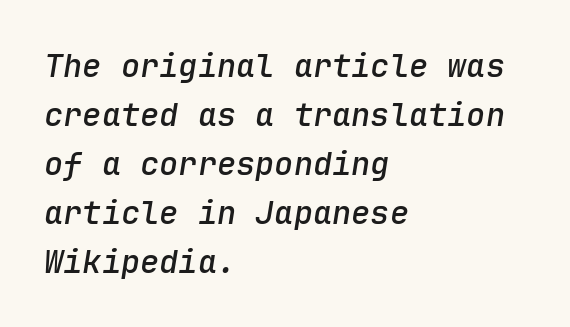
What stands out about the letter spacing? Nothing — it is the standard amount. These lines are rendered in a fixed-pitch font. If you measured baseline to baseline, you'd find a middling distance. Line starts are locked; line ends wander. Has an underline been added? It has not. Italic: yes, the glyphs are oblique.
